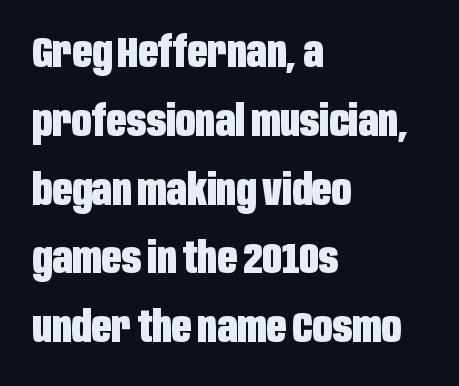
The image shows 43 px heavy, condensed sans-serif type, upright; set left-aligned, normal line spacing (1.6x), normal letter spacing, not underlined; low stroke contrast and a large x-height.
